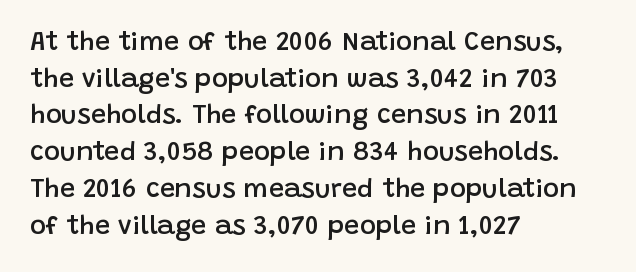
Successive baselines arrive at the customary interval. Nothing unusual about the tracking: characters are spaced as the font intends. Clear beneath every line of the passage. The lettering stays uniformly vertical, giving the passage a roman look. A somewhat darkened texture: the type is semibold rather than bold. Left-aligned paragraph, ragged on the right.
